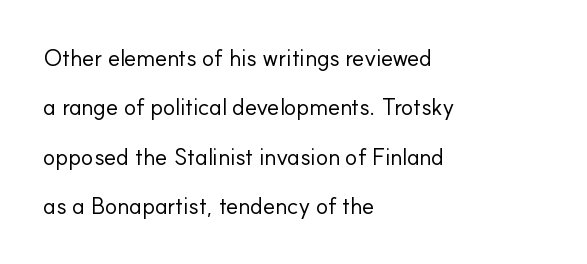
Q: Is the text bold? A: No.
Q: Is the text italic (slanted)? A: No, it is upright.
Q: Is the text underlined? A: No.
Q: How is the paragraph aligned? A: Left-aligned.
Q: Is the spacing between letters normal or unusually wide? A: Normal.
Q: Is the spacing between lines tight, normal or loose? A: Loose.
